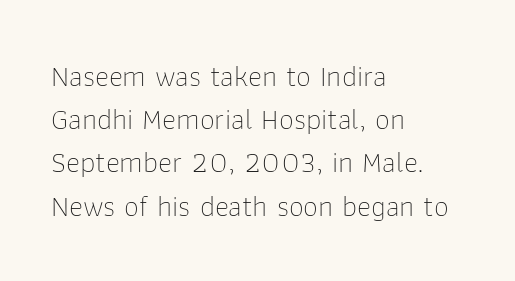
{"serif": "no", "italic": "no", "bold": "no", "weight": "thin", "width": "normal", "stroke_contrast": "low", "x_height": "medium", "monospaced": "no", "underline": "no", "align": "left", "line_spacing": "normal", "line_spacing_ratio": 1.44, "letter_spacing": "normal", "letter_spacing_em": 0.0, "glyph_px": 30}
